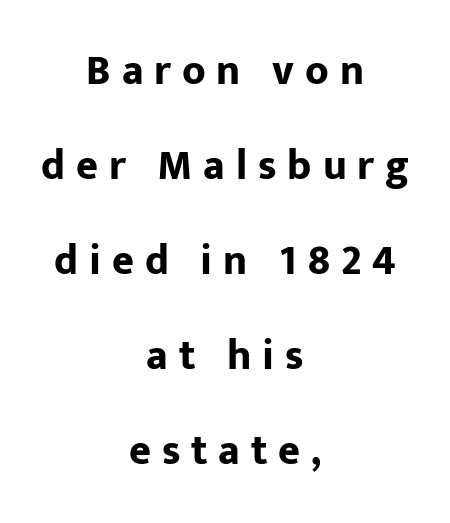
Q: Is the text bold? A: Yes.
Q: Is the text italic (slanted)? A: No, it is upright.
Q: Is the typeface a serif or a sans-serif typeface? A: Sans-serif.
Q: Is the text underlined? A: No.
Q: How is the paragraph aligned? A: Centered.
Q: Is the spacing between letters normal or unusually wide? A: Unusually wide.
Q: Is the spacing between lines tight, normal or loose? A: Loose.
Q: Width (condensed, normal, or wide)? A: Normal.
Q: Stroke contrast? A: Low.
Q: x-height? A: Medium.
Q: Monospaced? A: No.
